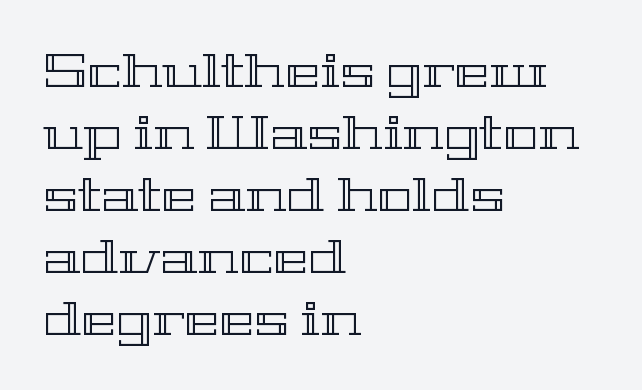
The image shows 47 px wide type, upright; set left-aligned, normal line spacing (1.32x), normal letter spacing, not underlined; a medium x-height.
